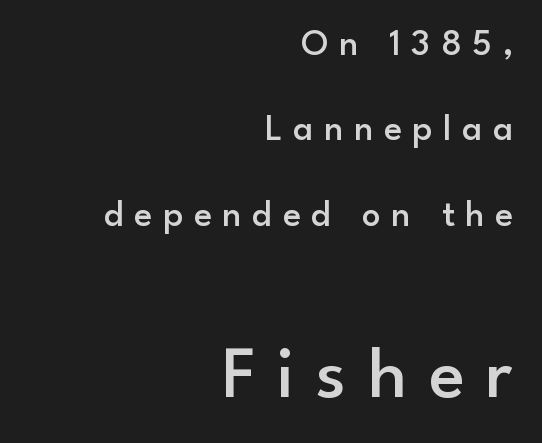
Q: Is the text bold? A: Semi-bold.
Q: Is the text italic (slanted)? A: No, it is upright.
Q: Is the typeface a serif or a sans-serif typeface? A: Sans-serif.
Q: Is the text underlined? A: No.
Q: How is the paragraph aligned? A: Right-aligned.
Q: Is the spacing between letters normal or unusually wide? A: Unusually wide.
Q: Is the spacing between lines tight, normal or loose? A: Loose.
Q: Which block of text is set in a larger size, the first (top) or the second (bottom)? A: The second (bottom) one.
Q: Width (condensed, normal, or wide)? A: Normal.
Q: Stroke contrast? A: Low.
Q: x-height? A: Small.
Q: Monospaced? A: No.
